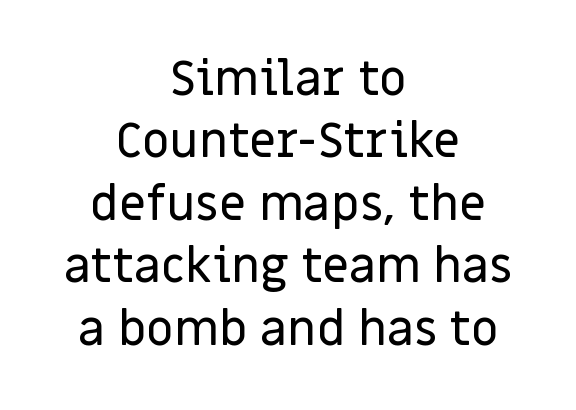
The image shows 48 px sans-serif type, upright; set centered, normal line spacing (1.3x), normal letter spacing, not underlined; low stroke contrast and a large x-height.
